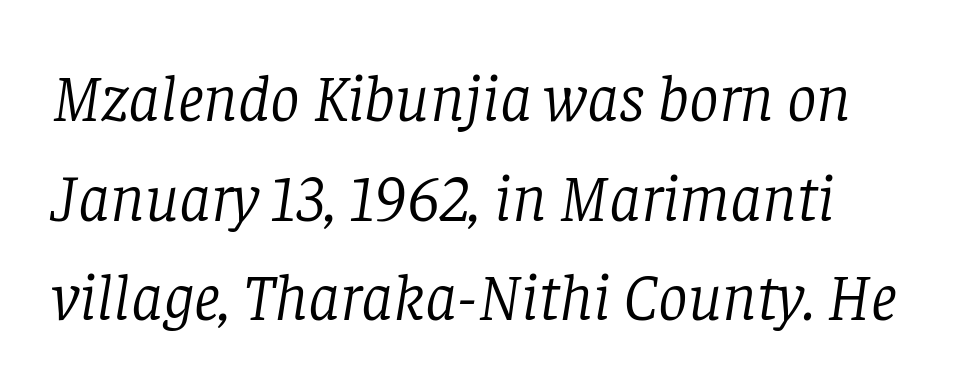
{"serif": "yes", "italic": "yes", "lean": "right", "slant_degrees": 8, "bold": "no", "weight": "light", "width": "normal", "stroke_contrast": "low", "x_height": "large", "monospaced": "no", "underline": "no", "line_spacing": "normal", "line_spacing_ratio": 1.51, "letter_spacing": "normal", "letter_spacing_em": 0.0, "glyph_px": 66}
